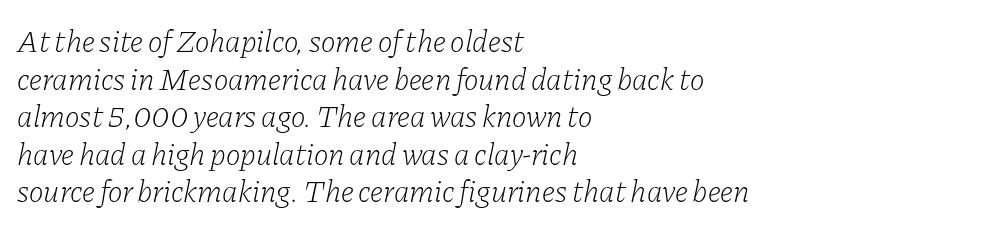
The image shows 31 px light serif type, italic (leaning right); set left-aligned, line spacing 1.21x, normal letter spacing, not underlined; low stroke contrast and a medium x-height.
